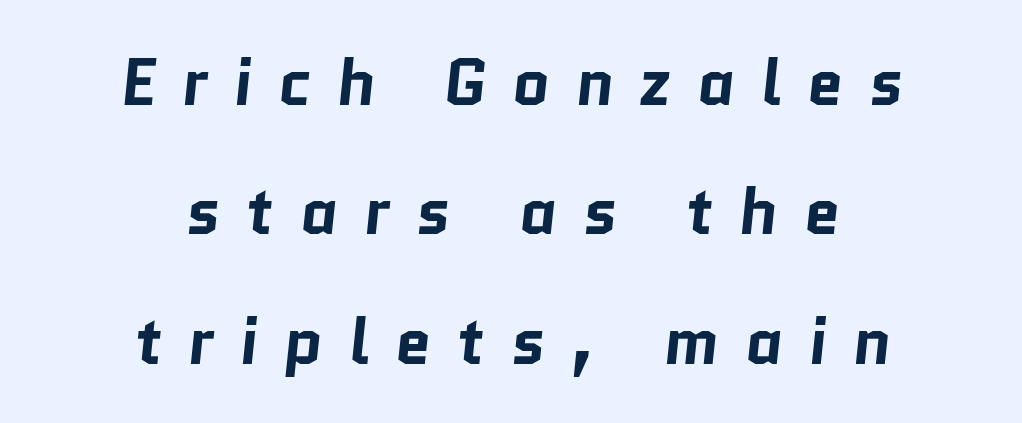
The image shows 65 px bold sans-serif type; set centered, loose line spacing (1.99x), unusually wide letter spacing (+0.39 em), not underlined; low stroke contrast and a medium x-height.
